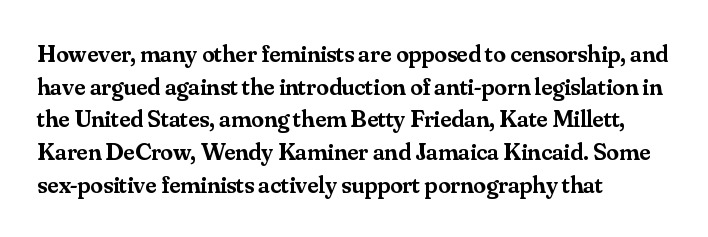
Q: Is the text bold? A: Semi-bold.
Q: Is the text italic (slanted)? A: No, it is upright.
Q: Is the text underlined? A: No.
Q: How is the paragraph aligned? A: Left-aligned.
Q: Is the spacing between letters normal or unusually wide? A: Normal.
Q: Is the spacing between lines tight, normal or loose? A: Normal.
